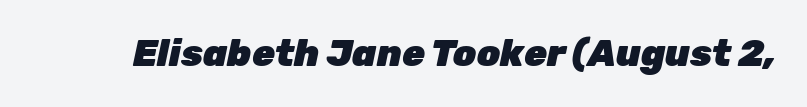
The image shows 37 px heavy type, italic (leaning right); set normal letter spacing, not underlined; low stroke contrast and a medium x-height.
